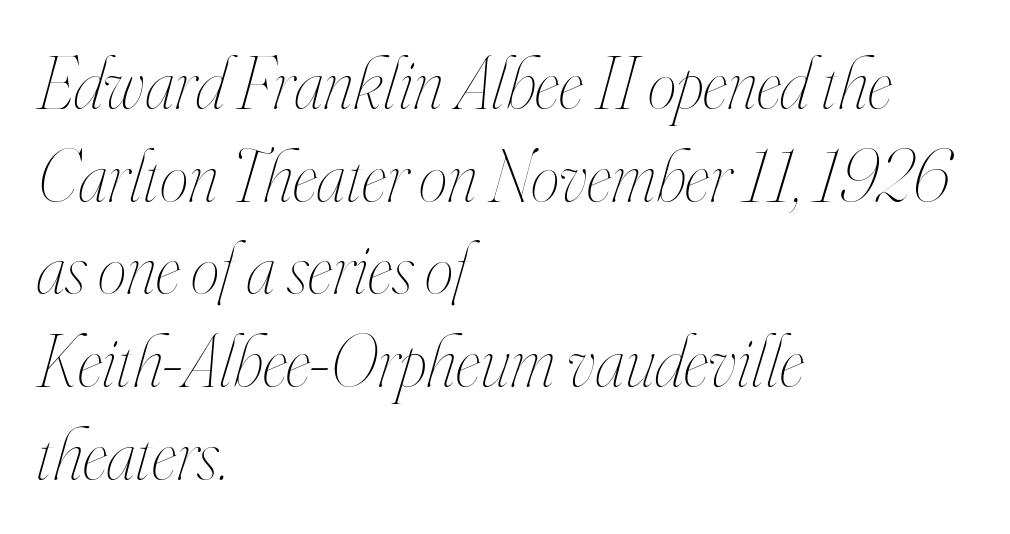
Q: Is the text bold? A: No.
Q: Is the text italic (slanted)? A: Yes, it leans right by about 16 degrees.
Q: Is the text underlined? A: No.
Q: How is the paragraph aligned? A: Left-aligned.
Q: Is the spacing between letters normal or unusually wide? A: Normal.
Q: Is the spacing between lines tight, normal or loose? A: Normal.
Q: Width (condensed, normal, or wide)? A: Condensed.
Q: Stroke contrast? A: High.
Q: x-height? A: Small.
Q: Monospaced? A: No.
